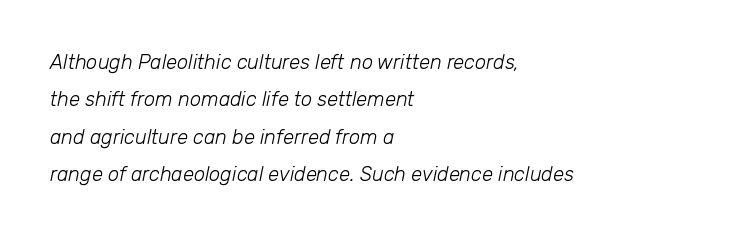
A light-to-regular cut is what we see here. Observe the ordinary spacing: letters are neighbours, not strangers. These lines are set flush left with a ragged right edge. Looking at the ascenders, they clearly lean. Check the space under the baseline: it is left empty.
